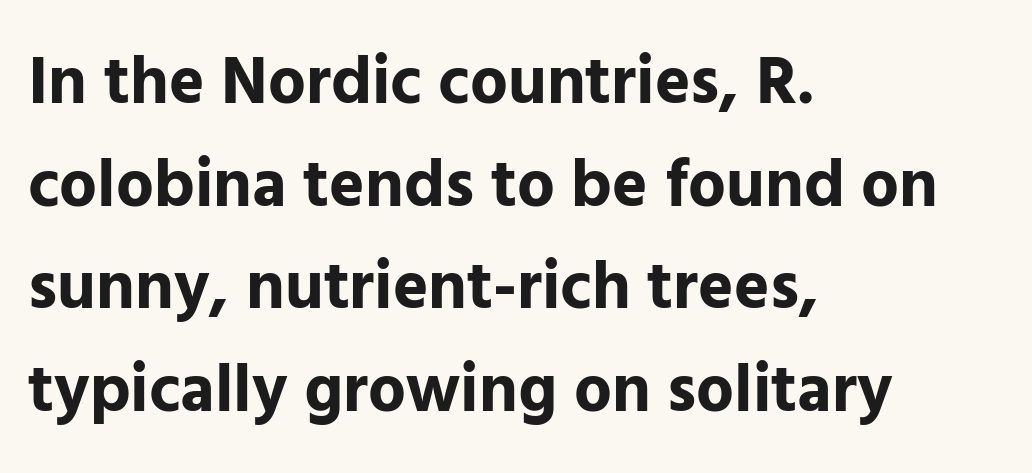
The image shows 67 px bold sans-serif type, upright; set left-aligned, normal line spacing (1.53x), normal letter spacing, not underlined; low stroke contrast and a medium x-height.
